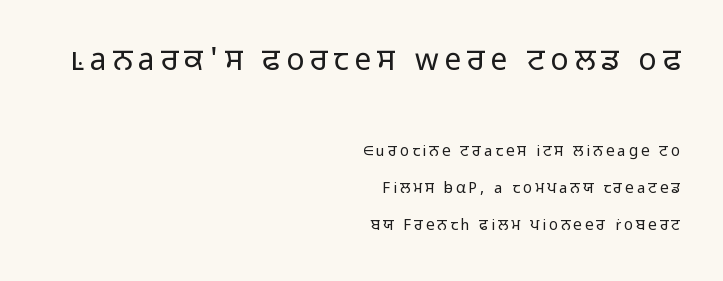
Q: Is the text bold? A: No.
Q: Is the text italic (slanted)? A: No, it is upright.
Q: Is the typeface a serif or a sans-serif typeface? A: Sans-serif.
Q: Is the text underlined? A: No.
Q: How is the paragraph aligned? A: Right-aligned.
Q: Is the spacing between letters normal or unusually wide? A: Unusually wide.
Q: Is the spacing between lines tight, normal or loose? A: Loose.
Q: Which block of text is set in a larger size, the first (top) or the second (bottom)? A: The first (top) one.
Q: Width (condensed, normal, or wide)? A: Normal.
Q: Stroke contrast? A: Low.
Q: x-height? A: Medium.
Q: Monospaced? A: No.
